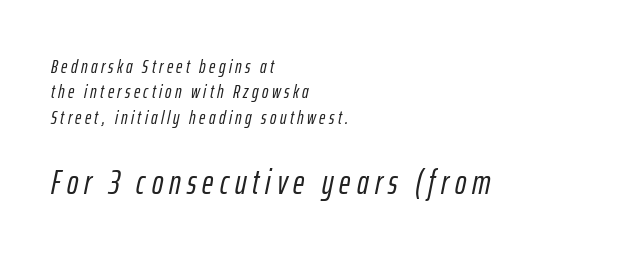
Q: Is the text italic (slanted)? A: Yes, it leans right by about 12 degrees.
Q: Is the text underlined? A: No.
Q: How is the paragraph aligned? A: Left-aligned.
Q: Is the spacing between lines tight, normal or loose? A: Normal.
Q: Which block of text is set in a larger size, the first (top) or the second (bottom)? A: The second (bottom) one.
Q: Width (condensed, normal, or wide)? A: Condensed.
Q: Stroke contrast? A: Low.
Q: x-height? A: Medium.
Q: Monospaced? A: No.
